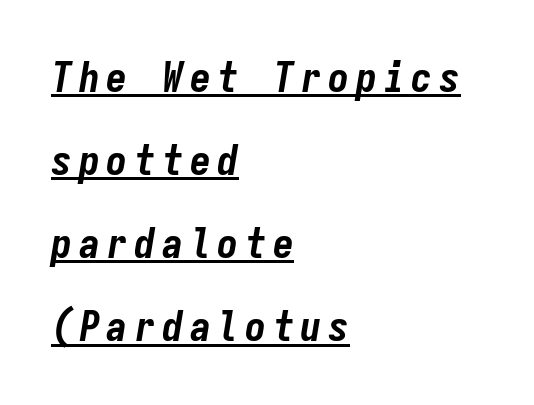
Q: Is the text bold? A: Yes.
Q: Is the text italic (slanted)? A: Yes, it leans right by about 9 degrees.
Q: Is the text underlined? A: Yes.
Q: How is the paragraph aligned? A: Left-aligned.
Q: Is the spacing between lines tight, normal or loose? A: Loose.
Q: Width (condensed, normal, or wide)? A: Condensed.
Q: Stroke contrast? A: Low.
Q: x-height? A: Medium.
Q: Monospaced? A: Yes.
